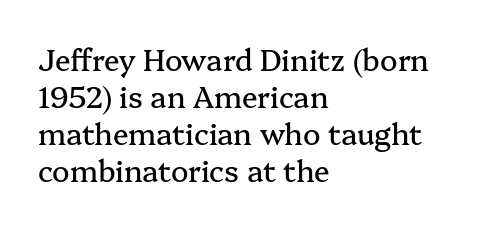
The letters carry serifs — small finishing strokes at the ends of their stems. The type sits square on the baseline with zero lean. The foot of each line stays bare and open. The tracking reads as untouched default to a designer's eye. The setting favours the left margin, as ordinary paragraphs usually do. In terms of leading, this rendering sits right in the middle.
